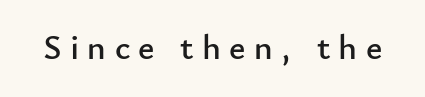
{"serif": "no", "italic": "no", "width": "normal", "stroke_contrast": "low", "x_height": "small", "monospaced": "no", "underline": "no", "letter_spacing": "wide", "letter_spacing_em": 0.24, "glyph_px": 35}
